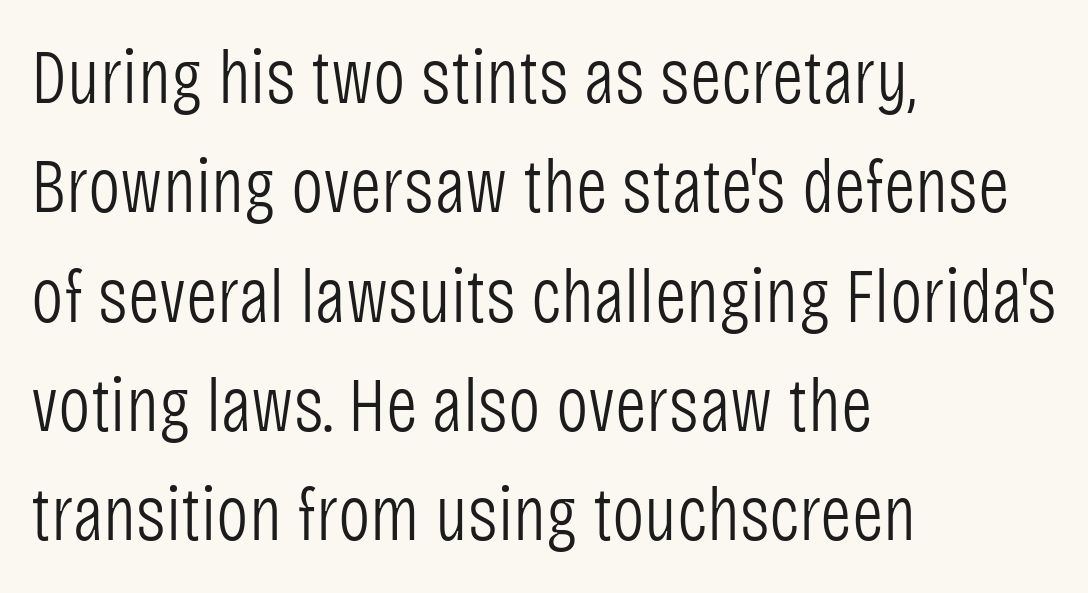
No extra tracking has been applied to these lines. One-word summary of the alignment: left. Does the lettering tilt? It doesn't — this is upright. Are there feet on the stems? There aren't — it's a sans. Heaviness? Minimal to ordinary, like unemphasized prose.
